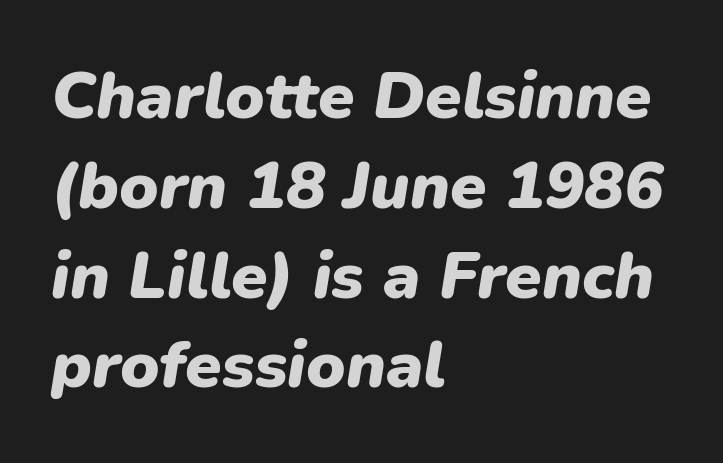
The image shows 66 px heavy type, italic (leaning right); set left-aligned, normal line spacing (1.36x), normal letter spacing, not underlined; low stroke contrast and a medium x-height.
